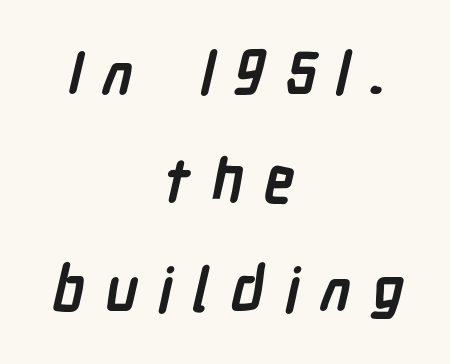
Q: Is the text bold? A: Yes.
Q: Is the typeface a serif or a sans-serif typeface? A: Sans-serif.
Q: Is the text underlined? A: No.
Q: How is the paragraph aligned? A: Centered.
Q: Is the spacing between letters normal or unusually wide? A: Unusually wide.
Q: Width (condensed, normal, or wide)? A: Condensed.
Q: Stroke contrast? A: Low.
Q: x-height? A: Medium.
Q: Monospaced? A: No.
